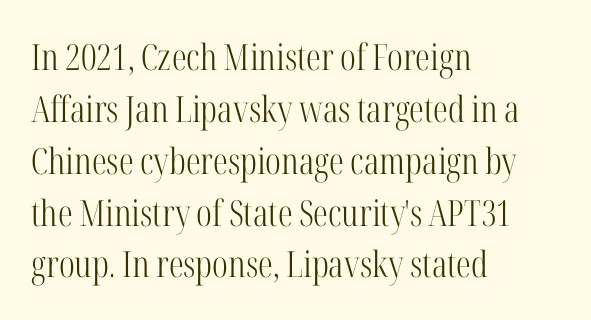
The image shows 36 px light, condensed serif type, upright; set left-aligned, normal line spacing (1.44x), normal letter spacing, not underlined; high stroke contrast and a medium x-height.
